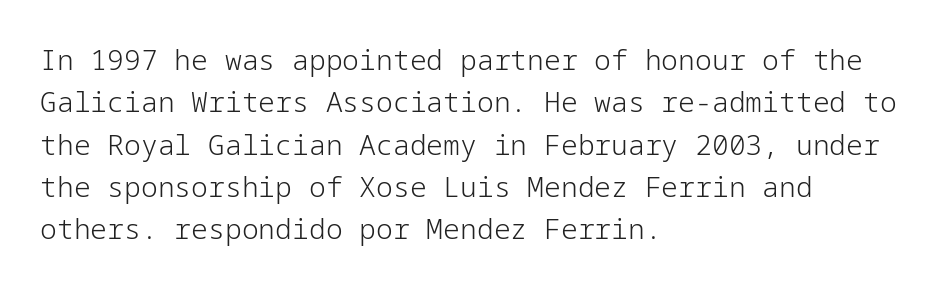
The image shows 28 px light sans-serif type, upright; set left-aligned, normal line spacing (1.51x), normal letter spacing, not underlined; low stroke contrast and a medium x-height.
